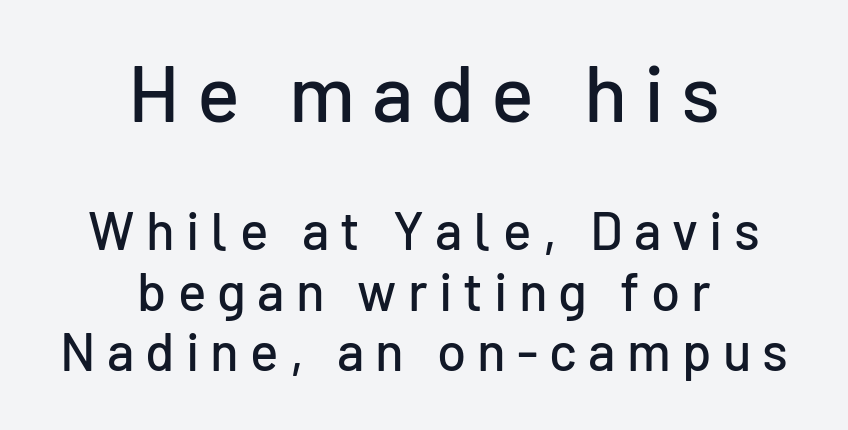
Q: Is the text italic (slanted)? A: No, it is upright.
Q: Is the typeface a serif or a sans-serif typeface? A: Sans-serif.
Q: Is the text underlined? A: No.
Q: How is the paragraph aligned? A: Centered.
Q: Is the spacing between letters normal or unusually wide? A: Unusually wide.
Q: Is the spacing between lines tight, normal or loose? A: Tight.
Q: Which block of text is set in a larger size, the first (top) or the second (bottom)? A: The first (top) one.
Q: Width (condensed, normal, or wide)? A: Normal.
Q: Stroke contrast? A: Low.
Q: x-height? A: Medium.
Q: Monospaced? A: No.
